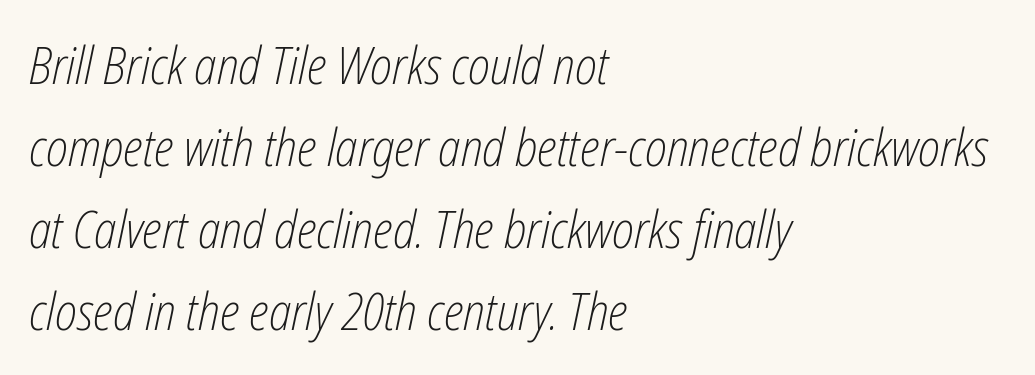
Think of a printed novel: that variable character pitch is what you see here. Leftover space on each line is placed entirely after the last word. Compared with ordinary roman type, these characters are visibly tilted. Inter-character spacing is left at the font's built-in metrics.
